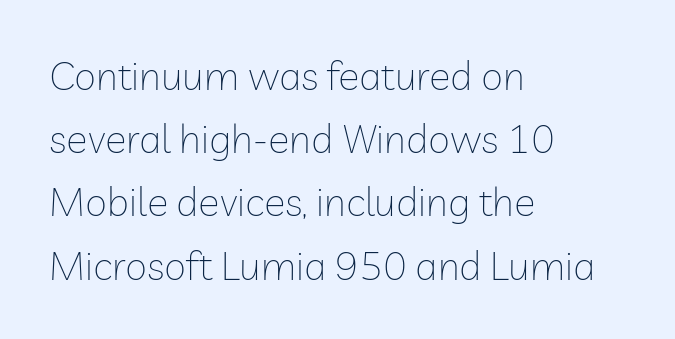
Q: Is the text bold? A: No.
Q: Is the text italic (slanted)? A: No, it is upright.
Q: Is the typeface a serif or a sans-serif typeface? A: Sans-serif.
Q: Is the text underlined? A: No.
Q: How is the paragraph aligned? A: Left-aligned.
Q: Is the spacing between letters normal or unusually wide? A: Normal.
Q: Is the spacing between lines tight, normal or loose? A: Normal.
Q: Width (condensed, normal, or wide)? A: Normal.
Q: Stroke contrast? A: Low.
Q: x-height? A: Medium.
Q: Monospaced? A: No.
